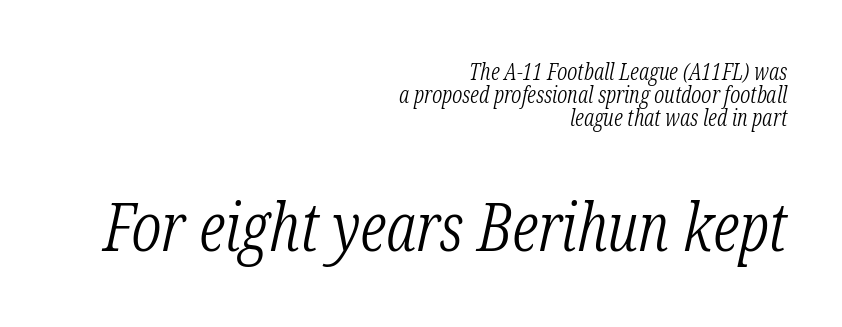
Q: Is the text bold? A: No.
Q: Is the text italic (slanted)? A: Yes, it leans right by about 12 degrees.
Q: Is the typeface a serif or a sans-serif typeface? A: Serif.
Q: Is the text underlined? A: No.
Q: How is the paragraph aligned? A: Right-aligned.
Q: Is the spacing between letters normal or unusually wide? A: Normal.
Q: Is the spacing between lines tight, normal or loose? A: Tight.
Q: Which block of text is set in a larger size, the first (top) or the second (bottom)? A: The second (bottom) one.
Q: Width (condensed, normal, or wide)? A: Condensed.
Q: Stroke contrast? A: Low.
Q: x-height? A: Medium.
Q: Monospaced? A: No.
